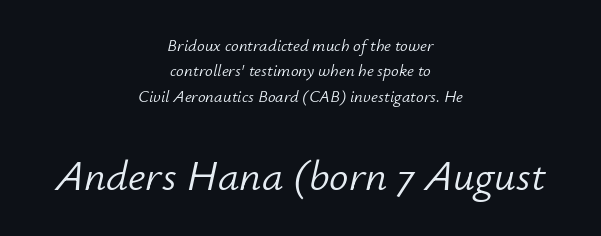
The image shows 43 px light type, italic (leaning right); set centered, normal line spacing (1.5x), normal letter spacing, not underlined; the second (bottom) block is 2.53x larger; low stroke contrast and a small x-height.
